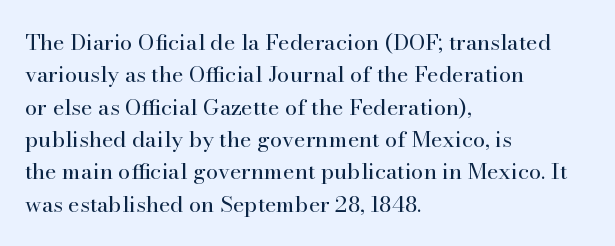
Does extra space separate the letters? No, they use regular spacing. Compared with a typical body face, this is equally light or lighter still. Casual observation: everything's shoved over to the left. This sample keeps an unexceptional amount of space between lines.
